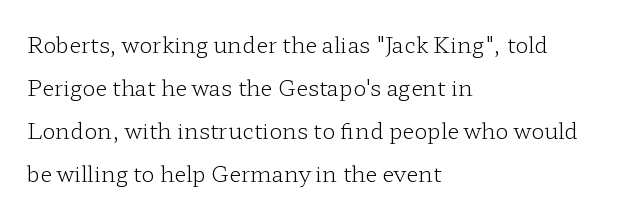
Q: Is the text bold? A: No.
Q: Is the text italic (slanted)? A: No, it is upright.
Q: Is the text underlined? A: No.
Q: How is the paragraph aligned? A: Left-aligned.
Q: Is the spacing between letters normal or unusually wide? A: Normal.
Q: Is the spacing between lines tight, normal or loose? A: Loose.
